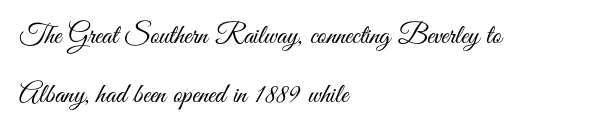
{"serif": "no", "bold": "no", "weight": "light", "width": "condensed", "stroke_contrast": "medium", "x_height": "small", "monospaced": "no", "underline": "no", "align": "left", "line_spacing": "loose", "line_spacing_ratio": 2.11, "letter_spacing": "normal", "letter_spacing_em": 0.0, "glyph_px": 28}
